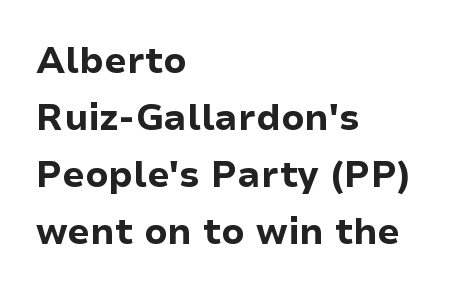
Q: Is the text bold? A: Yes.
Q: Is the text italic (slanted)? A: No, it is upright.
Q: Is the typeface a serif or a sans-serif typeface? A: Sans-serif.
Q: Is the text underlined? A: No.
Q: How is the paragraph aligned? A: Left-aligned.
Q: Is the spacing between letters normal or unusually wide? A: Normal.
Q: Is the spacing between lines tight, normal or loose? A: Normal.
Q: Width (condensed, normal, or wide)? A: Normal.
Q: Stroke contrast? A: Low.
Q: x-height? A: Medium.
Q: Monospaced? A: No.
